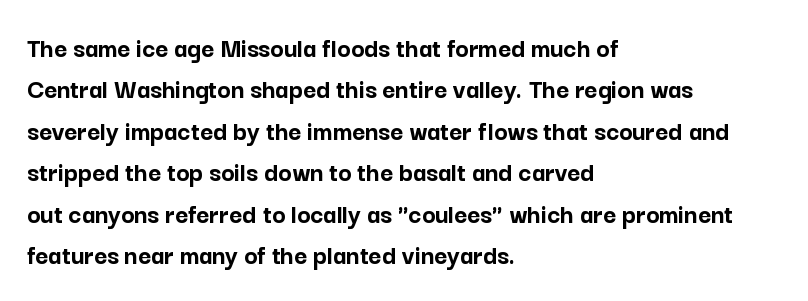
Q: Is the text bold? A: Yes.
Q: Is the text italic (slanted)? A: No, it is upright.
Q: Is the typeface a serif or a sans-serif typeface? A: Sans-serif.
Q: Is the text underlined? A: No.
Q: How is the paragraph aligned? A: Left-aligned.
Q: Is the spacing between letters normal or unusually wide? A: Normal.
Q: Is the spacing between lines tight, normal or loose? A: Normal.
Q: Width (condensed, normal, or wide)? A: Normal.
Q: Stroke contrast? A: Low.
Q: x-height? A: Medium.
Q: Monospaced? A: No.
